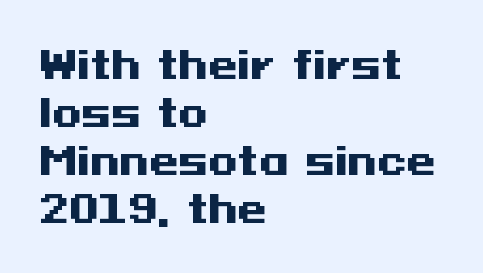
No feet cap the strokes, marking this as sans-serif type. The font is running at its bold setting. Vertical strokes here are truly vertical. Whoever set this chose a conventional vertical rhythm. How are the letters spaced? Ordinarily, with no added tracking. The lines are quadded left.
